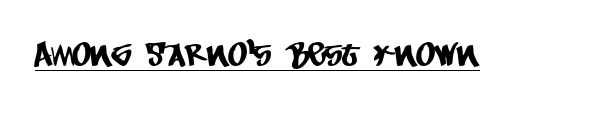
Q: Is the typeface a serif or a sans-serif typeface? A: Sans-serif.
Q: Is the text underlined? A: Yes.
Q: Is the spacing between letters normal or unusually wide? A: Normal.
Q: Width (condensed, normal, or wide)? A: Condensed.
Q: Stroke contrast? A: Low.
Q: x-height? A: Large.
Q: Monospaced? A: No.
